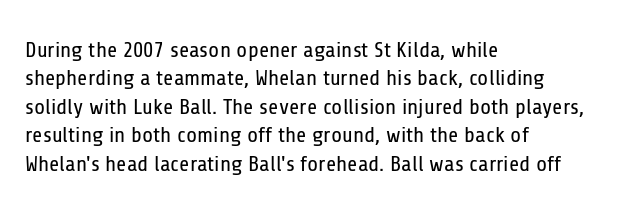
Q: Is the text bold? A: No.
Q: Is the text italic (slanted)? A: No, it is upright.
Q: Is the text underlined? A: No.
Q: How is the paragraph aligned? A: Left-aligned.
Q: Is the spacing between letters normal or unusually wide? A: Normal.
Q: Is the spacing between lines tight, normal or loose? A: Normal.
